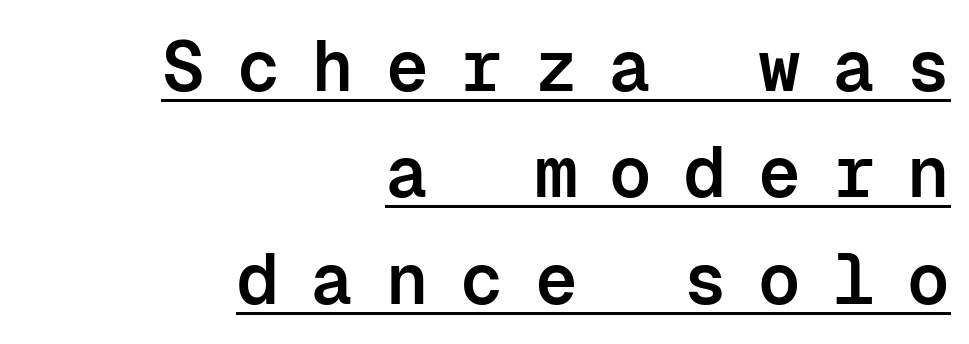
The image shows 71 px semibold sans-serif type, upright, monospaced; set right-aligned, normal line spacing (1.5x), unusually wide letter spacing (+0.45 em), underlined; low stroke contrast and a medium x-height.
